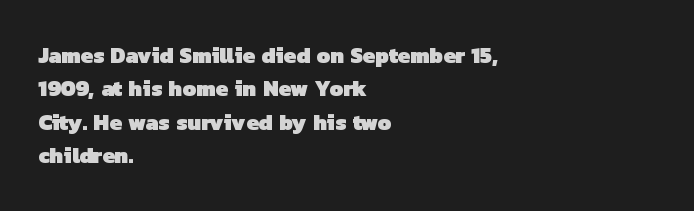
{"bold": "yes", "underline": "no", "align": "left", "line_spacing": "normal", "line_spacing_ratio": 1.52, "letter_spacing": "normal", "letter_spacing_em": 0.0, "glyph_px": 22}
